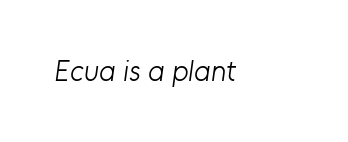
The image shows 29 px light sans-serif type; set normal letter spacing, not underlined; low stroke contrast and a medium x-height.
